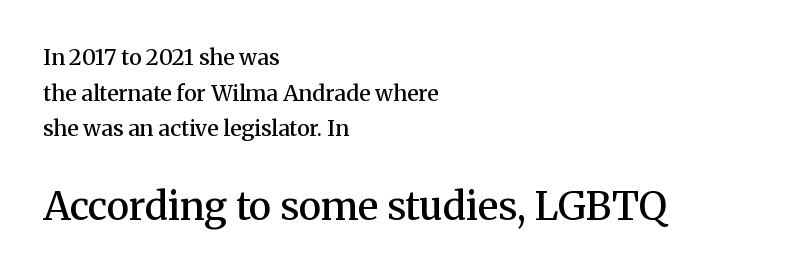
Letter spacing: default. These lines are rendered in a variable-pitch font. The following chunk of copy outweighs the initial chunk in type size. Style check: upright. Just letters on the line, the space beneath them empty.
